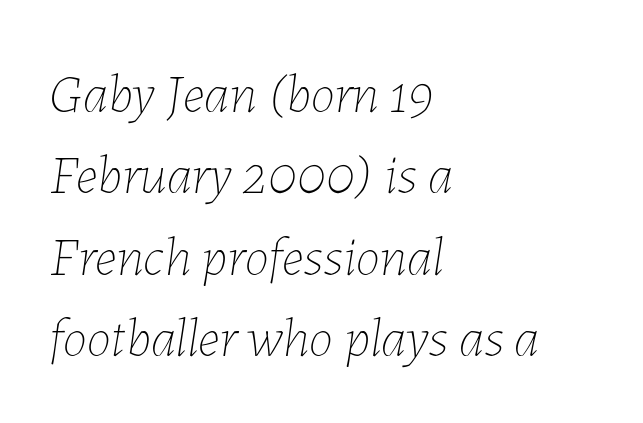
Q: Is the text bold? A: No.
Q: Is the text italic (slanted)? A: Yes, it leans right by about 7 degrees.
Q: Is the text underlined? A: No.
Q: How is the paragraph aligned? A: Left-aligned.
Q: Is the spacing between letters normal or unusually wide? A: Normal.
Q: Is the spacing between lines tight, normal or loose? A: Normal.
Q: Width (condensed, normal, or wide)? A: Normal.
Q: Stroke contrast? A: Low.
Q: x-height? A: Medium.
Q: Monospaced? A: No.
